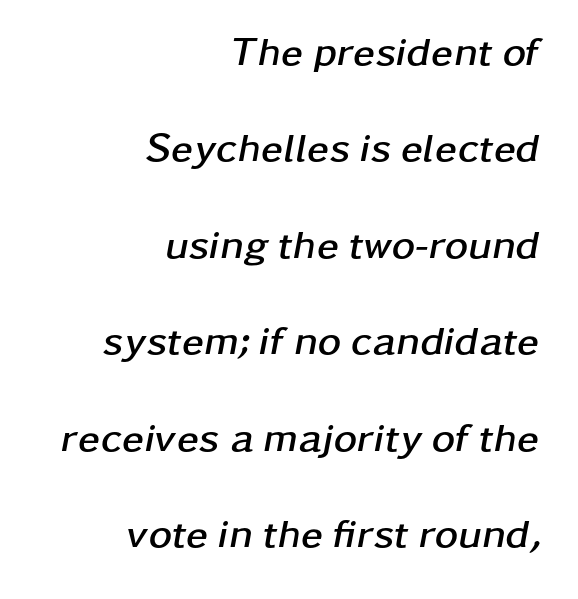
The image shows 40 px semibold, wide type, italic (leaning right); set right-aligned, loose line spacing (2.41x), normal letter spacing, not underlined; low stroke contrast and a medium x-height.
